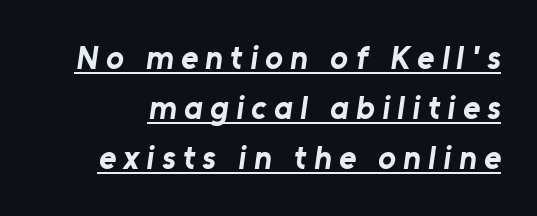
{"serif": "no", "bold": "yes", "weight": "bold", "width": "normal", "stroke_contrast": "low", "x_height": "medium", "monospaced": "no", "underline": "yes", "line_spacing": "normal", "line_spacing_ratio": 1.52, "letter_spacing": "wide", "letter_spacing_em": 0.22, "glyph_px": 33}
